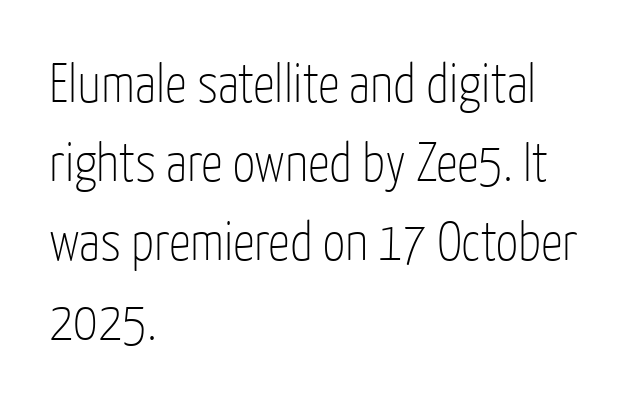
Q: Is the text bold? A: No.
Q: Is the text italic (slanted)? A: No, it is upright.
Q: Is the typeface a serif or a sans-serif typeface? A: Sans-serif.
Q: Is the text underlined? A: No.
Q: How is the paragraph aligned? A: Left-aligned.
Q: Is the spacing between letters normal or unusually wide? A: Normal.
Q: Is the spacing between lines tight, normal or loose? A: Normal.
Q: Width (condensed, normal, or wide)? A: Condensed.
Q: Stroke contrast? A: Low.
Q: x-height? A: Medium.
Q: Monospaced? A: No.
